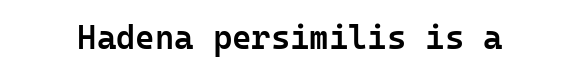
Q: Is the text bold? A: Semi-bold.
Q: Is the text italic (slanted)? A: No, it is upright.
Q: Is the typeface a serif or a sans-serif typeface? A: Sans-serif.
Q: Is the text underlined? A: No.
Q: Is the spacing between letters normal or unusually wide? A: Normal.
Q: Width (condensed, normal, or wide)? A: Normal.
Q: Stroke contrast? A: Low.
Q: x-height? A: Medium.
Q: Monospaced? A: Yes.
